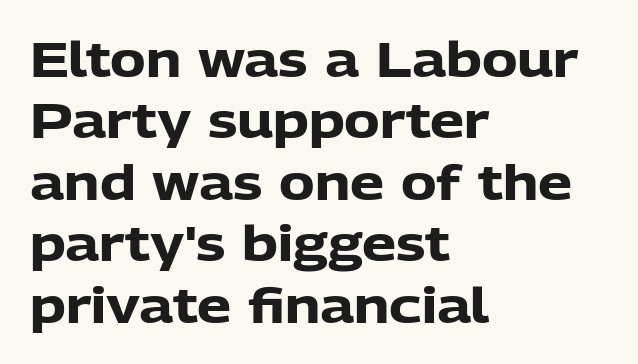
Q: Is the text bold? A: Yes.
Q: Is the text italic (slanted)? A: No, it is upright.
Q: Is the typeface a serif or a sans-serif typeface? A: Sans-serif.
Q: Is the text underlined? A: No.
Q: How is the paragraph aligned? A: Left-aligned.
Q: Is the spacing between letters normal or unusually wide? A: Normal.
Q: Is the spacing between lines tight, normal or loose? A: Normal.
Q: Width (condensed, normal, or wide)? A: Normal.
Q: Stroke contrast? A: Low.
Q: x-height? A: Medium.
Q: Monospaced? A: No.
